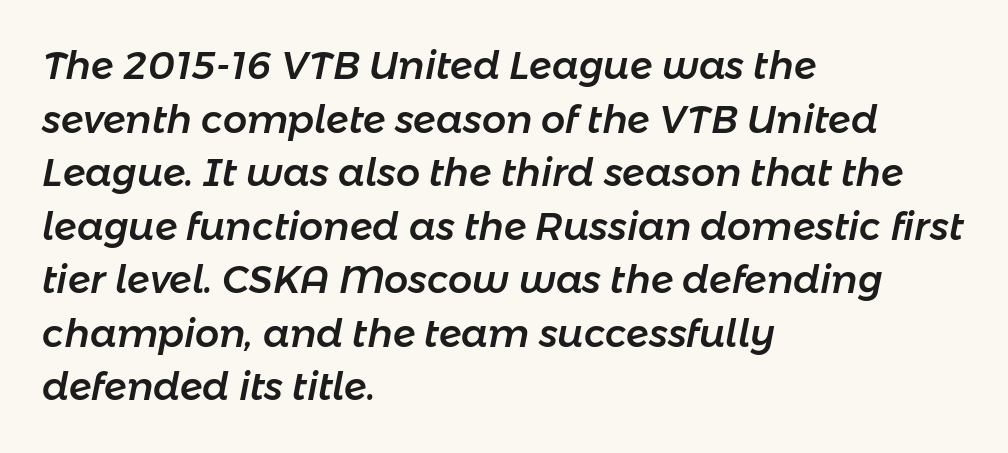
The image shows 38 px text type, italic (leaning right); set left-aligned, normal line spacing (1.41x), normal letter spacing, not underlined; low stroke contrast and a medium x-height.
